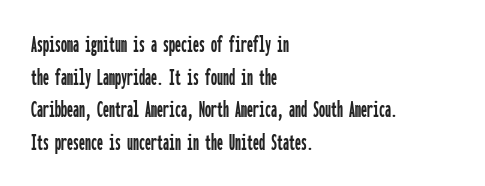
The vertical gap from one line to the next is medium. The rendering keeps characters at their native spacing. The axis of the letterforms is exactly vertical. Bare-footed words on every line. In CSS terms this would be text-align: left.
